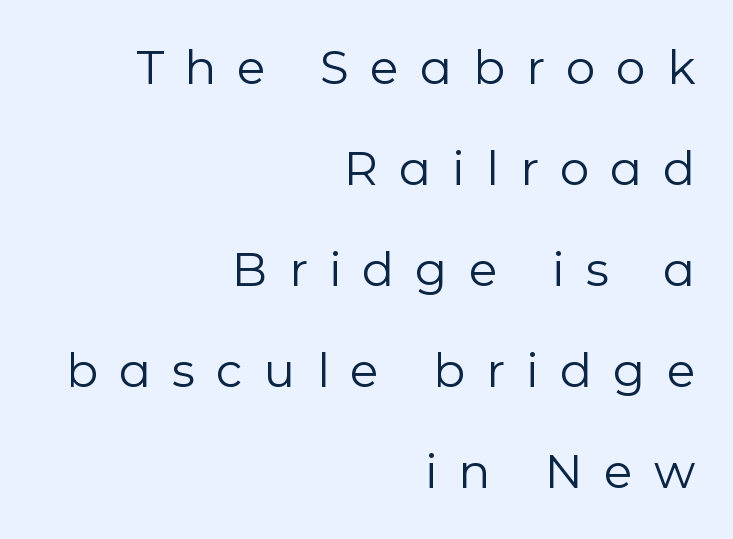
Q: Is the text bold? A: No.
Q: Is the text italic (slanted)? A: No, it is upright.
Q: Is the typeface a serif or a sans-serif typeface? A: Sans-serif.
Q: Is the text underlined? A: No.
Q: How is the paragraph aligned? A: Right-aligned.
Q: Is the spacing between letters normal or unusually wide? A: Unusually wide.
Q: Is the spacing between lines tight, normal or loose? A: Loose.
Q: Width (condensed, normal, or wide)? A: Normal.
Q: Stroke contrast? A: Low.
Q: x-height? A: Medium.
Q: Monospaced? A: No.
